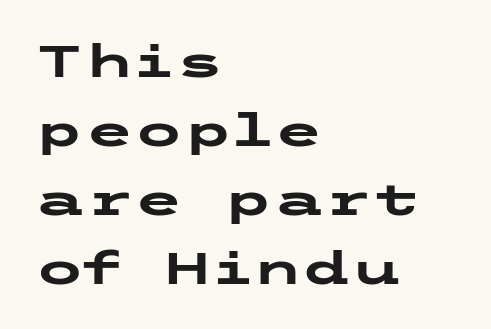
{"serif": "no", "italic": "no", "bold": "yes", "weight": "heavy", "width": "wide", "stroke_contrast": "low", "x_height": "medium", "underline": "no", "align": "left", "line_spacing": "normal", "line_spacing_ratio": 1.53, "letter_spacing": "normal", "letter_spacing_em": 0.0, "glyph_px": 45}
